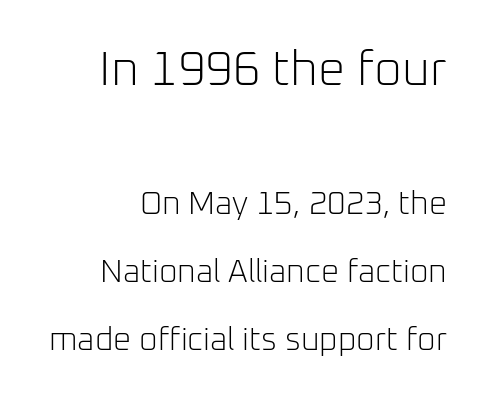
The image shows 48 px light sans-serif type, upright; set right-aligned, loose line spacing (2.13x), normal letter spacing, not underlined; the first (top) block is 1.5x larger; low stroke contrast and a medium x-height.
